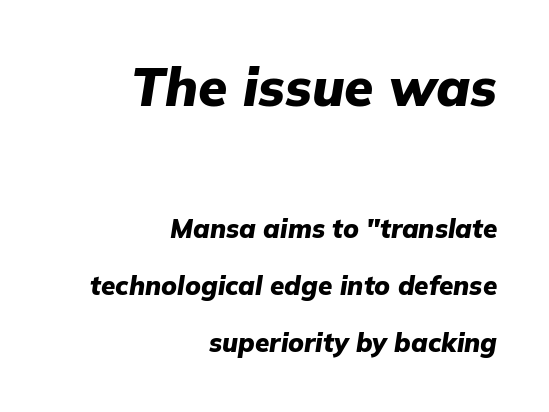
The image shows 53 px heavy type, italic (leaning right); set right-aligned, loose line spacing (2.2x), normal letter spacing, not underlined; the first (top) block is 2.04x larger; low stroke contrast and a medium x-height.
